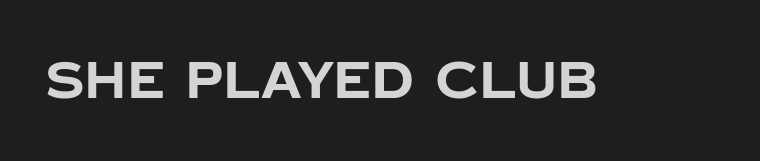
The image shows 51 px bold sans-serif type, upright; set normal letter spacing, not underlined; low stroke contrast and a large x-height.
